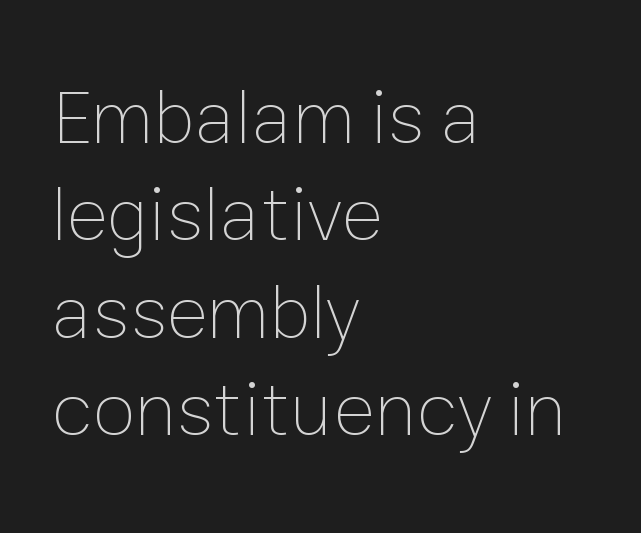
The image shows 78 px thin type, upright; set left-aligned, normal line spacing (1.25x), normal letter spacing, not underlined; low stroke contrast and a medium x-height.
